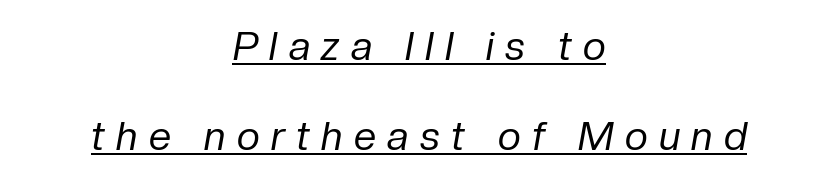
{"italic": "yes", "lean": "right", "slant_degrees": 10, "bold": "no", "weight": "regular", "width": "normal", "stroke_contrast": "low", "x_height": "medium", "monospaced": "no", "underline": "yes", "align": "center", "line_spacing": "loose", "line_spacing_ratio": 2.24, "letter_spacing": "wide", "letter_spacing_em": 0.29, "glyph_px": 40}
